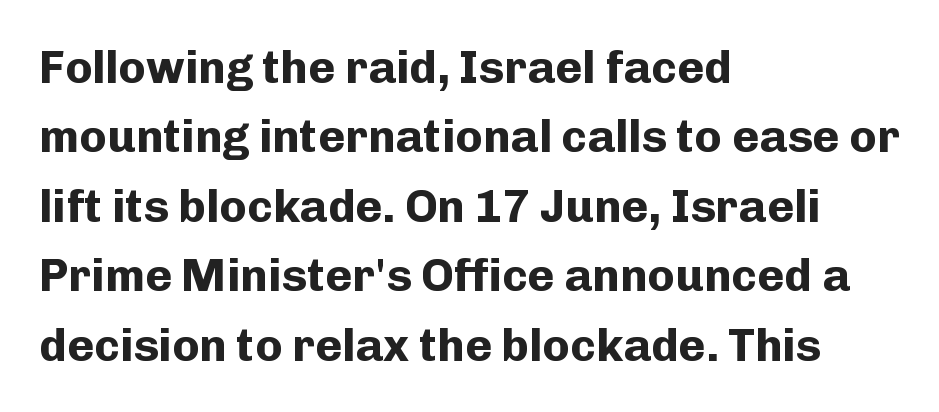
The image shows 46 px bold sans-serif type, upright; set left-aligned, normal line spacing (1.51x), normal letter spacing, not underlined; low stroke contrast and a medium x-height.
